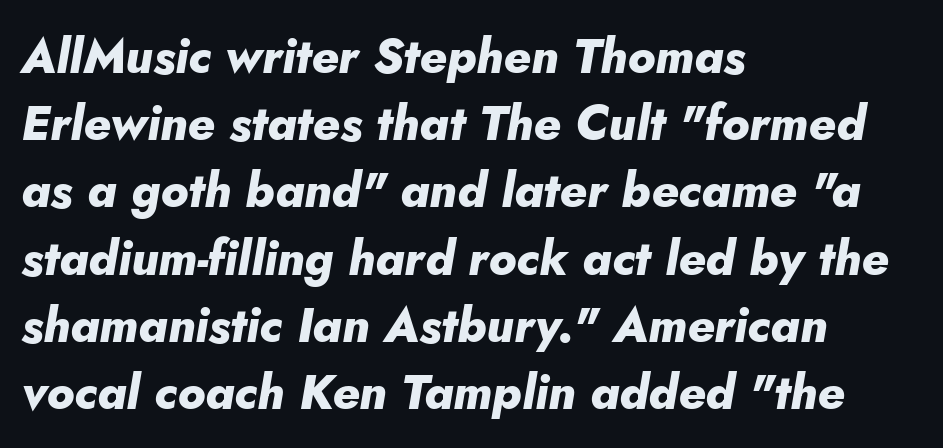
The area under the type is left untouched. The letters are bold, with thick, heavy strokes. Character widths vary here, with narrow letters taking less room than wide ones. The gaps between neighbouring characters are ordinary and unremarkable. Honestly, the row spacing looks completely unremarkable. The face used here has a pronounced slope to its letters.
